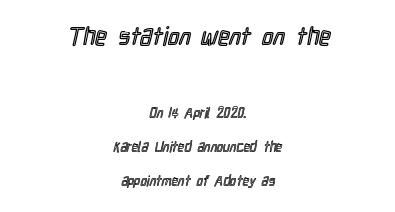
Rows of type keep a wide berth in the vertical direction. Size contrast runs from large at the top to small at the bottom. Nobody touched the tracking dial on this one. The space directly below the letters is spotless.
